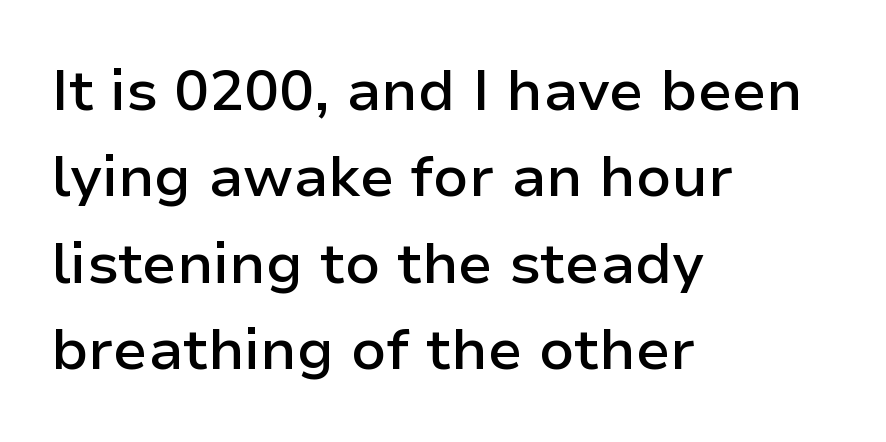
Reading down the block, your eye returns to a fixed left position each line. Just letters on the line, the space beneath them empty. Is this a fixed-width face? No — the glyphs have proportional, varying widths. A bit beefed up — I'd call it semibold rather than bold. Unlike italic type, these characters show no tilt at all.
